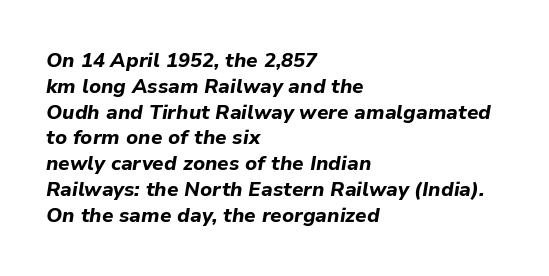
The image shows 20 px bold type, italic (leaning right); set left-aligned, normal line spacing (1.29x), normal letter spacing, not underlined.
